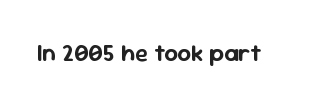
{"italic": "no", "underline": "no", "letter_spacing": "normal", "letter_spacing_em": 0.0, "glyph_px": 24}
